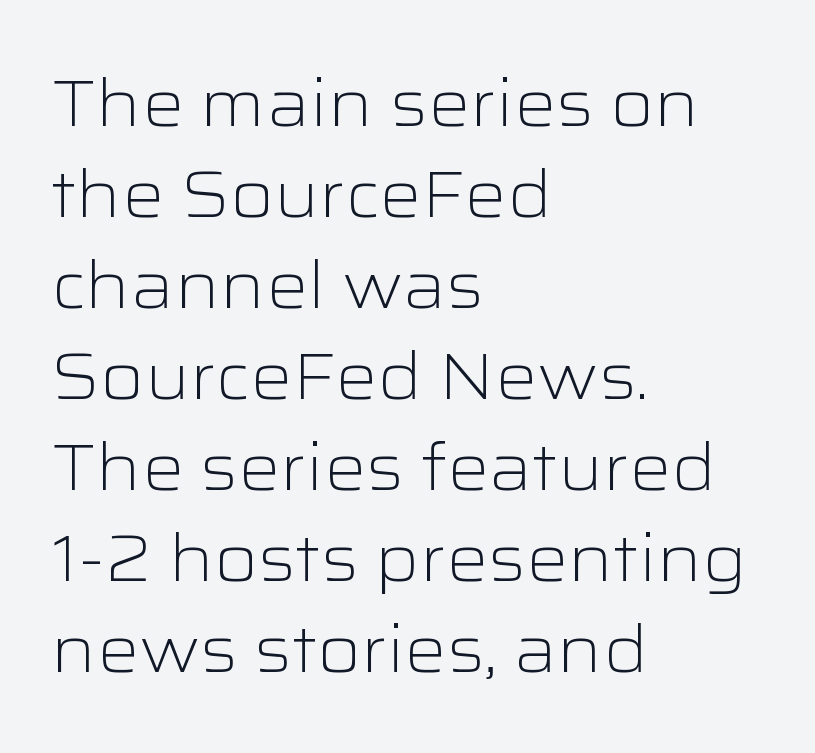
The image shows 66 px light, wide sans-serif type, upright; set left-aligned, normal line spacing (1.38x), normal letter spacing, not underlined; low stroke contrast and a medium x-height.
